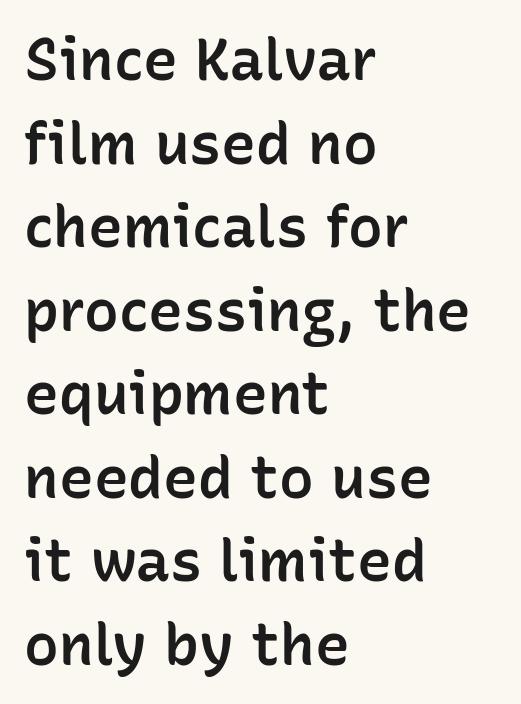
{"serif": "no", "italic": "no", "bold": "semi", "weight": "semibold", "width": "normal", "stroke_contrast": "low", "x_height": "medium", "monospaced": "no", "underline": "no", "align": "left", "line_spacing": "normal", "line_spacing_ratio": 1.44, "letter_spacing": "normal", "letter_spacing_em": 0.0, "glyph_px": 58}
